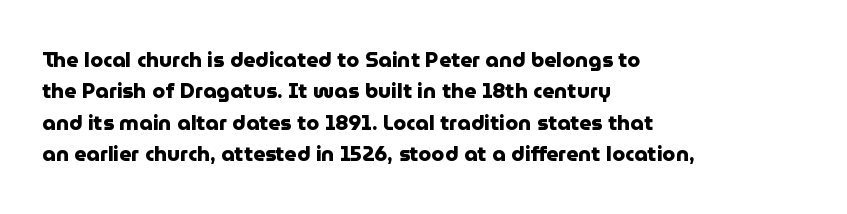
Q: Is the text bold? A: Yes.
Q: Is the text italic (slanted)? A: No, it is upright.
Q: Is the text underlined? A: No.
Q: How is the paragraph aligned? A: Left-aligned.
Q: Is the spacing between letters normal or unusually wide? A: Normal.
Q: Is the spacing between lines tight, normal or loose? A: Normal.
